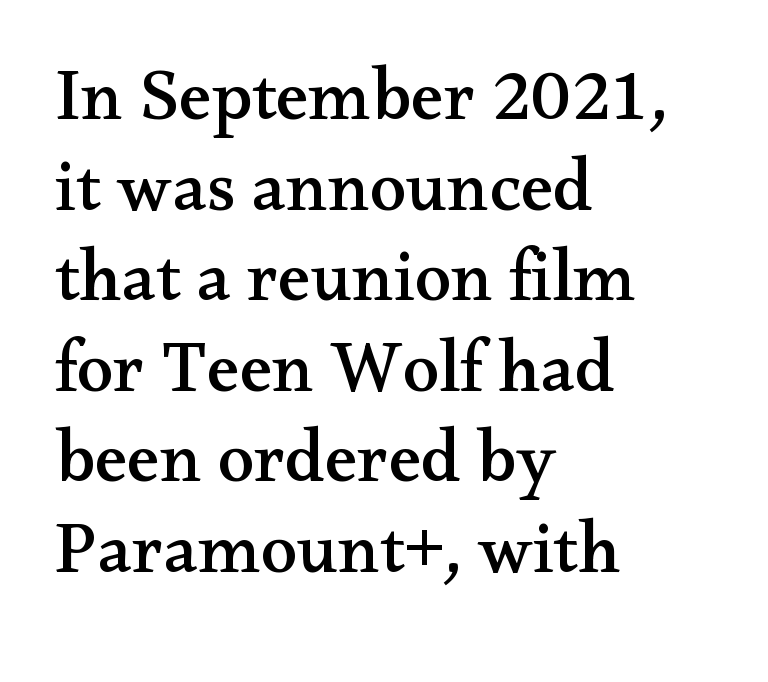
Nope, not italic — everything's standing straight. Honestly, there is no underline to notice here at all. The setting favours the left margin, as ordinary paragraphs usually do. These lines are rendered in a variable-pitch font.
